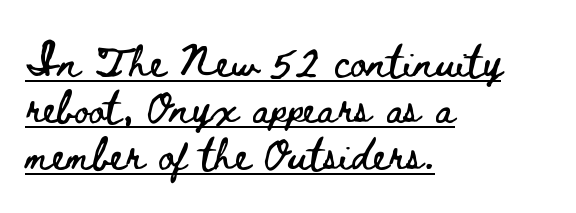
Students, observe the line beneath the letters — that is underlining. A classic flush-left, rag-right setting is used for this passage. Do the characters align in a grid? No, the font is proportional.
